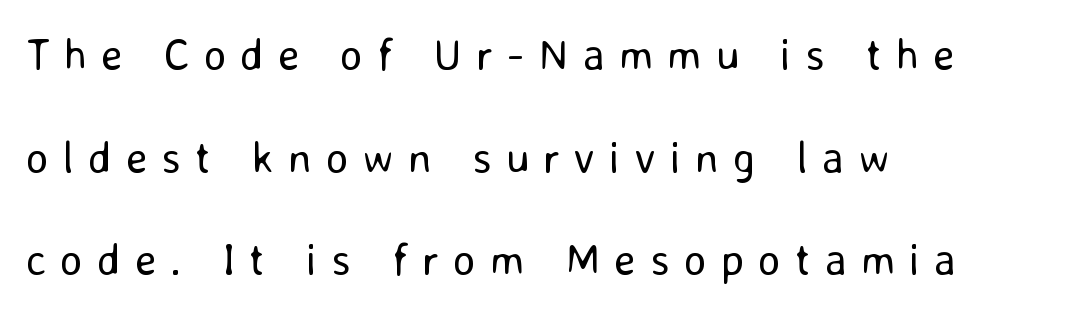
The image shows 44 px regular-weight sans-serif type, upright; set left-aligned, loose line spacing (2.33x), unusually wide letter spacing (+0.32 em), not underlined; low stroke contrast and a medium x-height.
